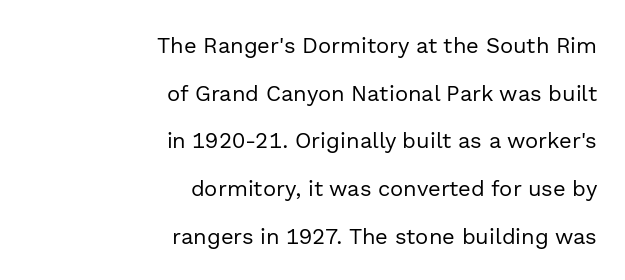
The image shows 22 px text type, upright; set right-aligned, loose line spacing (2.17x), normal letter spacing, not underlined.
